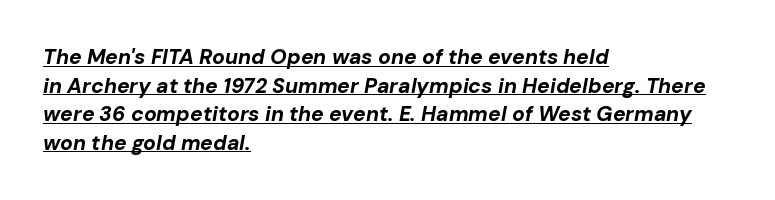
Q: Is the text bold? A: Yes.
Q: Is the text italic (slanted)? A: Yes, it leans right by about 10 degrees.
Q: Is the text underlined? A: Yes.
Q: How is the paragraph aligned? A: Left-aligned.
Q: Is the spacing between letters normal or unusually wide? A: Normal.
Q: Is the spacing between lines tight, normal or loose? A: Normal.
